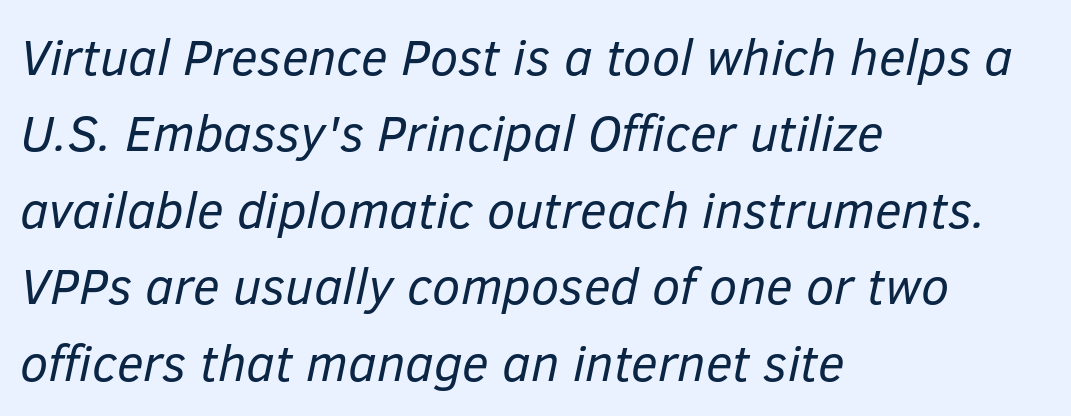
Q: Is the text bold? A: No.
Q: Is the text italic (slanted)? A: Yes, it leans right by about 12 degrees.
Q: Is the text underlined? A: No.
Q: How is the paragraph aligned? A: Left-aligned.
Q: Is the spacing between letters normal or unusually wide? A: Normal.
Q: Is the spacing between lines tight, normal or loose? A: Normal.
Q: Width (condensed, normal, or wide)? A: Normal.
Q: Stroke contrast? A: Low.
Q: x-height? A: Medium.
Q: Monospaced? A: No.
